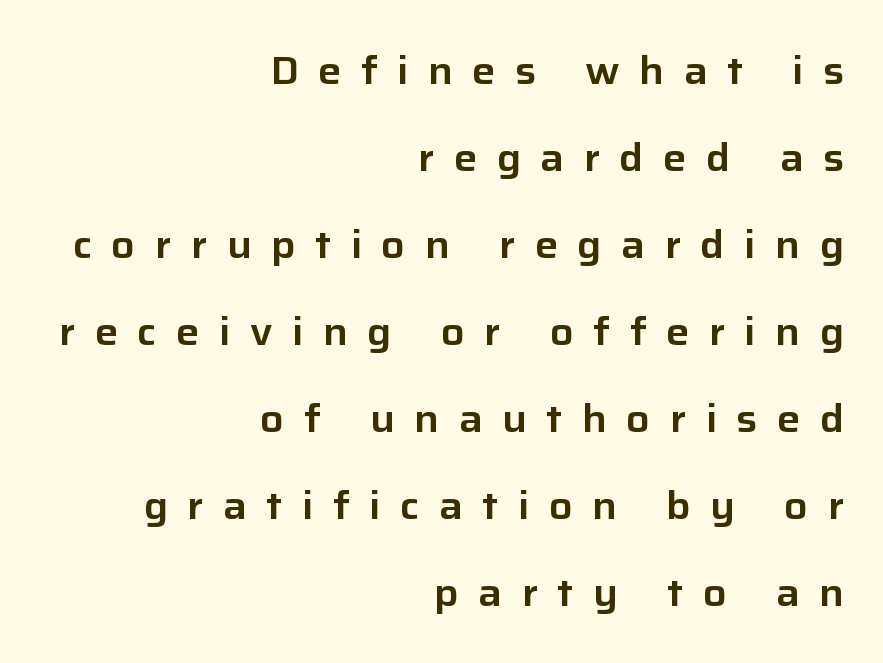
{"serif": "no", "italic": "no", "width": "normal", "stroke_contrast": "low", "x_height": "medium", "monospaced": "no", "underline": "no", "align": "right", "line_spacing": "loose", "line_spacing_ratio": 2.23, "letter_spacing": "wide", "letter_spacing_em": 0.5, "glyph_px": 39}
